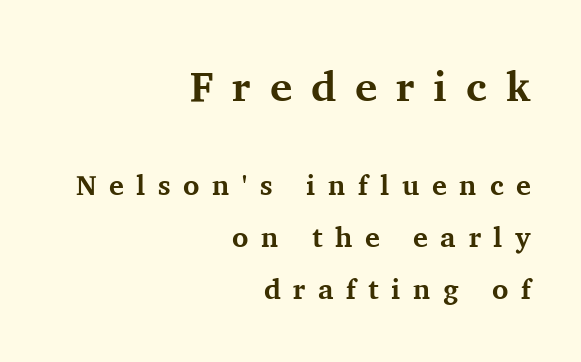
These two chunks differ in scale, with the top chunk taking the larger measure. You could not count columns in this text — the font is proportionally spaced. This sample uses a serif face. When letters stand straight like this, we call the style roman or upright. The rendering anchors every line to the right-hand side. Between one letter and the next there's a generous, obvious gap.
